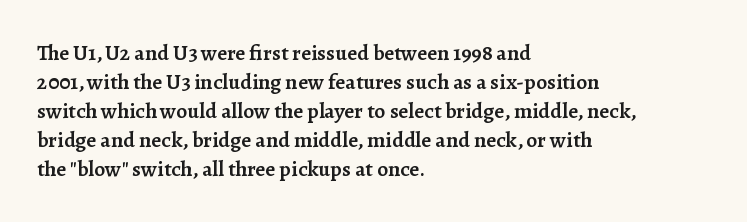
{"italic": "no", "bold": "semi", "underline": "no", "align": "left", "line_spacing": "normal", "line_spacing_ratio": 1.32, "letter_spacing": "normal", "letter_spacing_em": 0.0, "glyph_px": 22}
